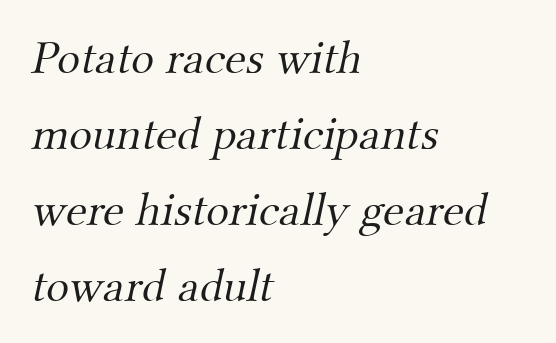
Q: Is the text bold? A: No.
Q: Is the typeface a serif or a sans-serif typeface? A: Serif.
Q: Is the text underlined? A: No.
Q: How is the paragraph aligned? A: Left-aligned.
Q: Is the spacing between letters normal or unusually wide? A: Normal.
Q: Is the spacing between lines tight, normal or loose? A: Normal.
Q: Width (condensed, normal, or wide)? A: Normal.
Q: Stroke contrast? A: Medium.
Q: x-height? A: Small.
Q: Monospaced? A: No.
